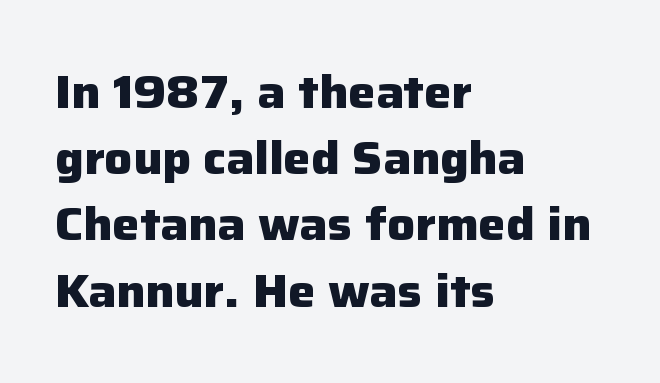
The image shows 46 px heavy sans-serif type, upright; set left-aligned, normal line spacing (1.44x), normal letter spacing, not underlined; low stroke contrast and a medium x-height.
